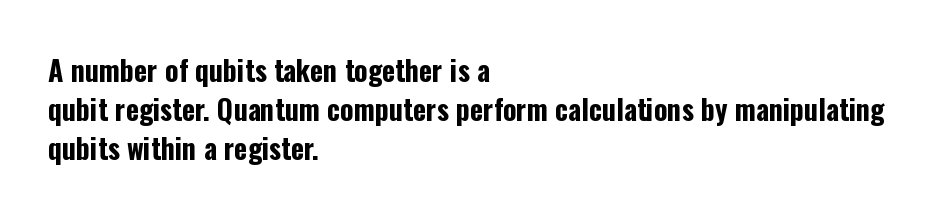
Interline gaps are of average width in this sample. Unlike italic type, these characters show no tilt at all. A bare baseline throughout the passage. The glyphs in this specimen are sans serif.
